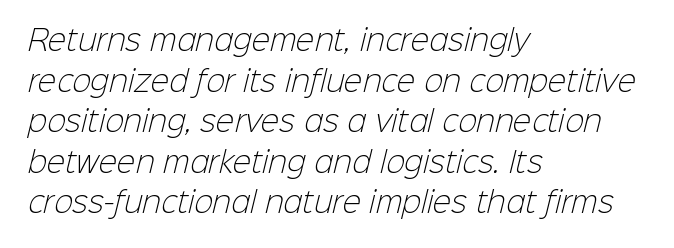
Weight: not bold — regular or lighter. Is this a fixed-width face? No — the glyphs have proportional, varying widths. Vertically, the passage feels balanced, rows spaced as you'd expect. Only glyphs here, with clear space below each row. Observe the ordinary spacing: letters are neighbours, not strangers.
